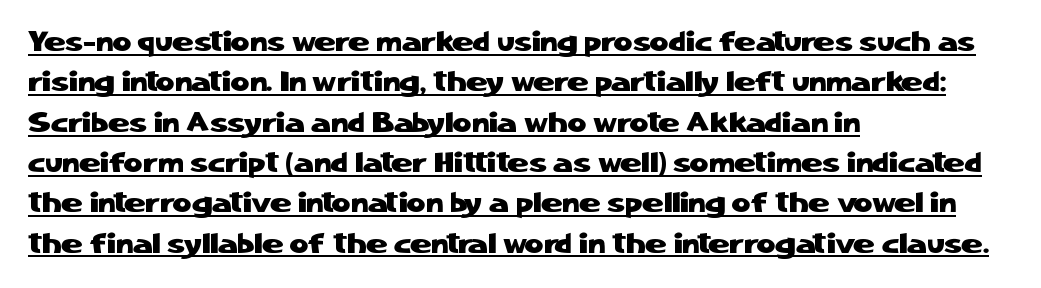
The image shows 29 px sans-serif type, upright; set left-aligned, normal line spacing (1.39x), normal letter spacing, underlined; low stroke contrast and a medium x-height.
